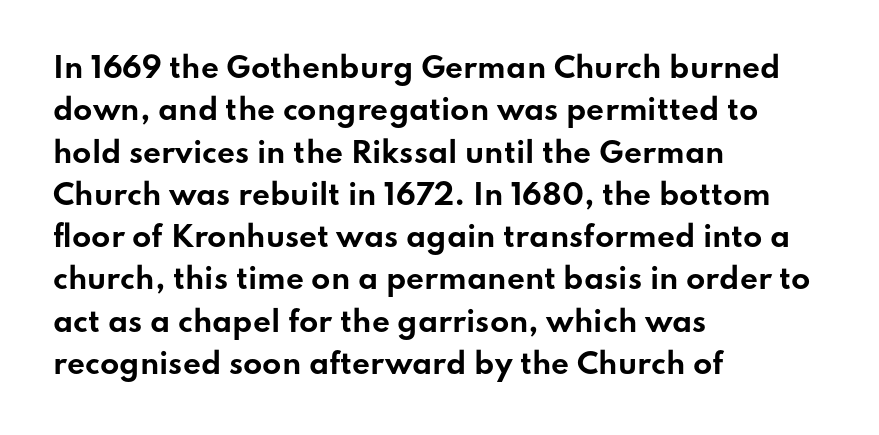
{"serif": "no", "italic": "no", "bold": "yes", "weight": "bold", "width": "wide", "stroke_contrast": "low", "x_height": "small", "monospaced": "no", "underline": "no", "align": "left", "line_spacing": "normal", "line_spacing_ratio": 1.51, "letter_spacing": "normal", "letter_spacing_em": 0.0, "glyph_px": 28}
